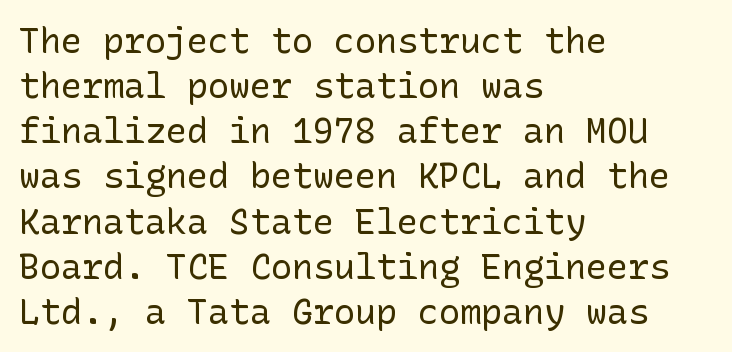
The image shows 35 px regular-weight sans-serif type, upright; set left-aligned, normal line spacing (1.29x), normal letter spacing, not underlined; low stroke contrast and a medium x-height.
